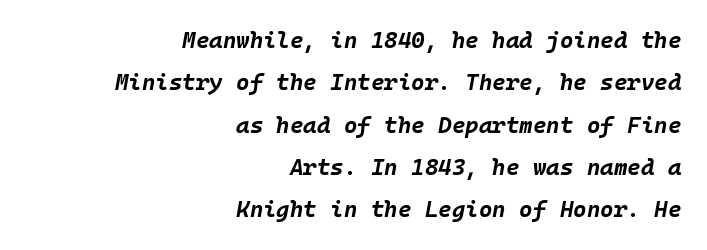
{"italic": "yes", "lean": "right", "slant_degrees": 10, "bold": "yes", "underline": "no", "align": "right", "line_spacing_ratio": 1.84, "letter_spacing": "normal", "letter_spacing_em": 0.0, "glyph_px": 23}
